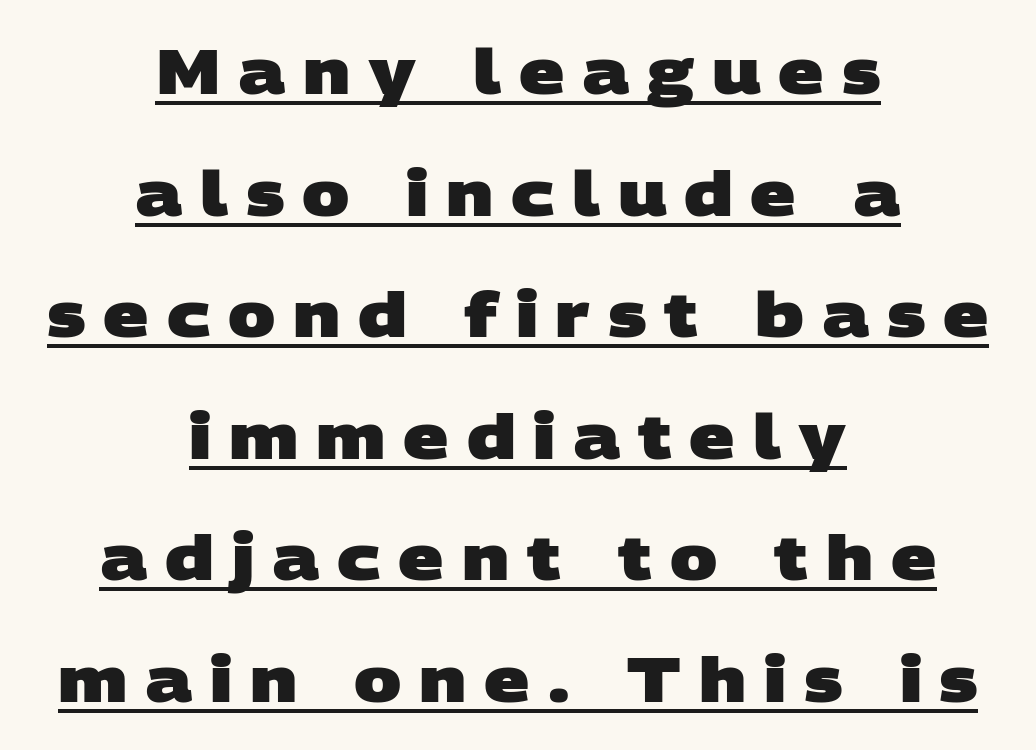
Q: Is the text bold? A: Yes.
Q: Is the typeface a serif or a sans-serif typeface? A: Sans-serif.
Q: Is the text underlined? A: Yes.
Q: How is the paragraph aligned? A: Centered.
Q: Is the spacing between letters normal or unusually wide? A: Unusually wide.
Q: Is the spacing between lines tight, normal or loose? A: Loose.
Q: Width (condensed, normal, or wide)? A: Wide.
Q: Stroke contrast? A: Low.
Q: x-height? A: Large.
Q: Monospaced? A: No.
